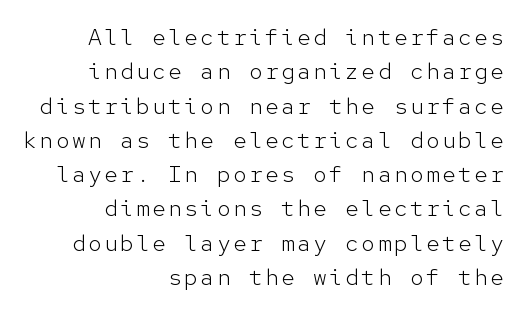
The image shows 23 px text type, upright; set right-aligned, normal line spacing (1.49x), not underlined.
